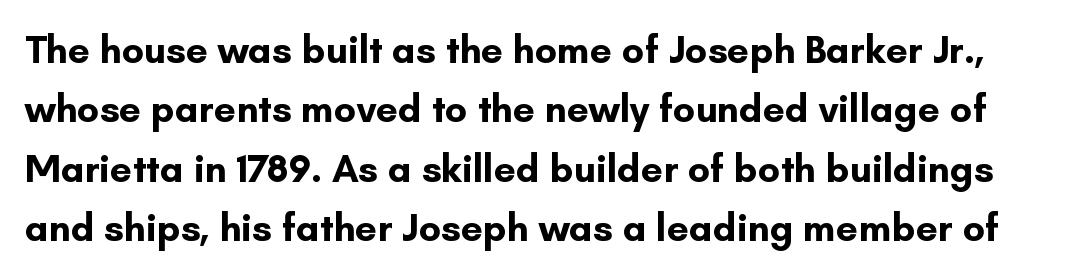
The letterforms sit shoulder to shoulder at normal distance. Bare-footed words on every line. Spacing verdict: proportional, widths tailored to each character. Designer's note — italics off, roman on.
